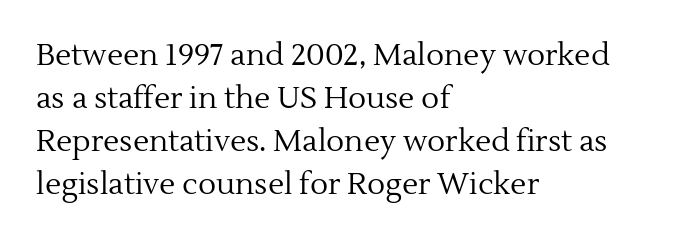
{"serif": "yes", "italic": "no", "bold": "no", "weight": "regular", "width": "normal", "x_height": "medium", "monospaced": "no", "underline": "no", "align": "left", "line_spacing": "normal", "line_spacing_ratio": 1.43, "letter_spacing": "normal", "letter_spacing_em": 0.0, "glyph_px": 30}
